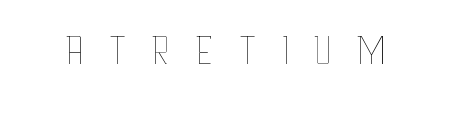
The image shows 62 px thin, condensed type, upright; set unusually wide letter spacing (+0.34 em), not underlined; low stroke contrast and a large x-height.
